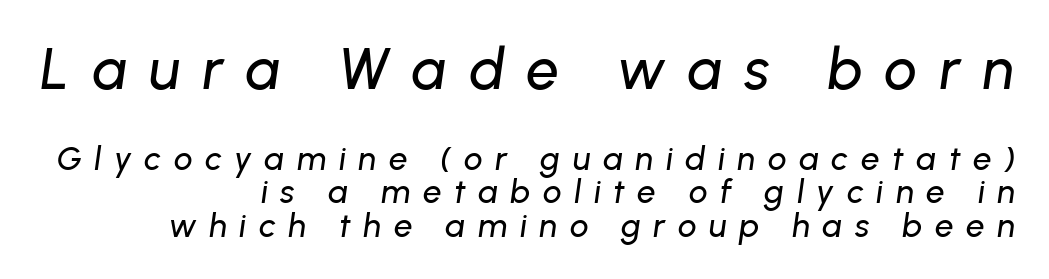
Q: Is the text italic (slanted)? A: Yes, it leans right by about 8 degrees.
Q: Is the text underlined? A: No.
Q: How is the paragraph aligned? A: Right-aligned.
Q: Is the spacing between letters normal or unusually wide? A: Unusually wide.
Q: Is the spacing between lines tight, normal or loose? A: Tight.
Q: Which block of text is set in a larger size, the first (top) or the second (bottom)? A: The first (top) one.
Q: Width (condensed, normal, or wide)? A: Normal.
Q: Stroke contrast? A: Low.
Q: x-height? A: Medium.
Q: Monospaced? A: No.
